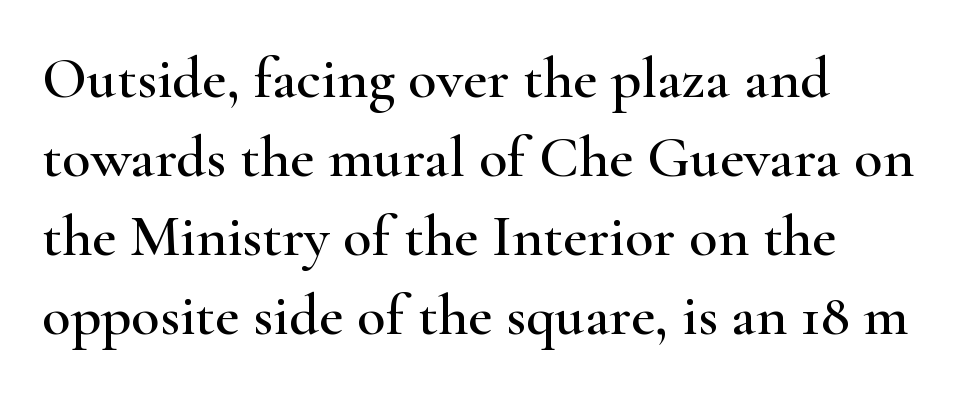
You could not count columns in this text — the font is proportionally spaced. Old-style or modern, the face here clearly has serifs. Posture: upright roman. Nothing unusual about the tracking: characters are spaced as the font intends. The zone under the glyphs is completely vacant.
